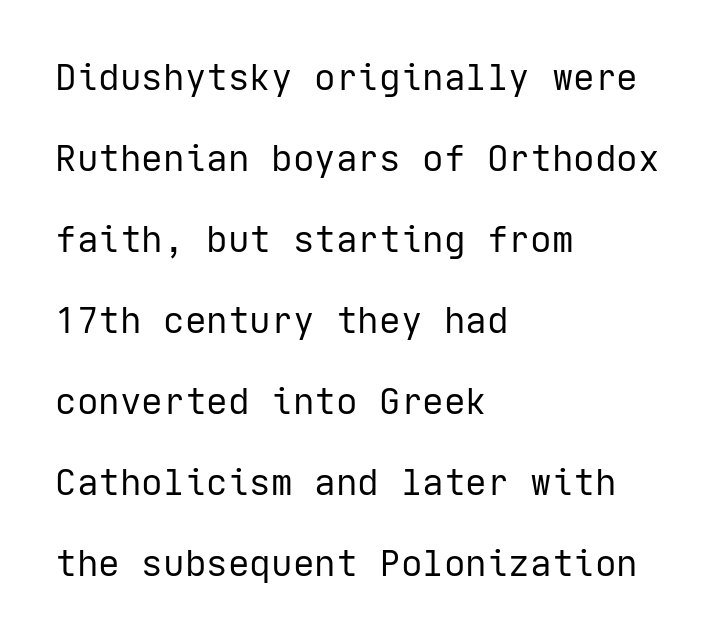
Q: Is the text bold? A: No.
Q: Is the text italic (slanted)? A: No, it is upright.
Q: Is the typeface a serif or a sans-serif typeface? A: Sans-serif.
Q: Is the text underlined? A: No.
Q: How is the paragraph aligned? A: Left-aligned.
Q: Is the spacing between letters normal or unusually wide? A: Normal.
Q: Is the spacing between lines tight, normal or loose? A: Loose.
Q: Width (condensed, normal, or wide)? A: Normal.
Q: Stroke contrast? A: Low.
Q: x-height? A: Medium.
